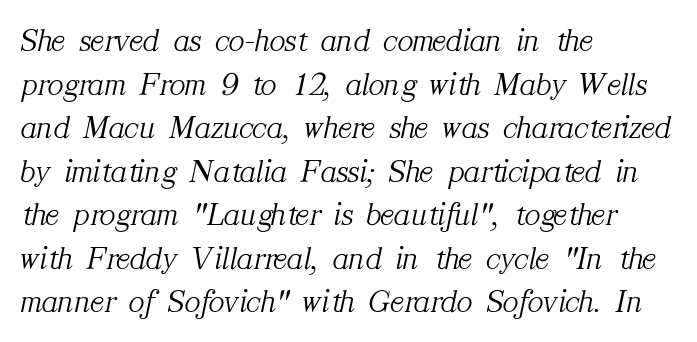
{"serif": "yes", "italic": "yes", "lean": "right", "slant_degrees": 12, "bold": "no", "weight": "light", "width": "normal", "stroke_contrast": "medium", "x_height": "medium", "monospaced": "no", "underline": "no", "align": "left", "line_spacing": "normal", "line_spacing_ratio": 1.32, "letter_spacing": "normal", "letter_spacing_em": 0.0, "glyph_px": 33}
